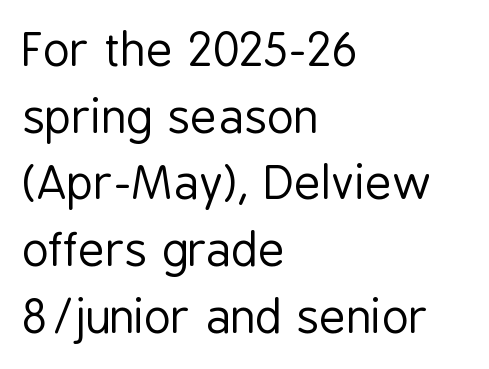
Q: Is the text bold? A: No.
Q: Is the text italic (slanted)? A: No, it is upright.
Q: Is the typeface a serif or a sans-serif typeface? A: Sans-serif.
Q: Is the text underlined? A: No.
Q: How is the paragraph aligned? A: Left-aligned.
Q: Is the spacing between letters normal or unusually wide? A: Normal.
Q: Is the spacing between lines tight, normal or loose? A: Normal.
Q: Width (condensed, normal, or wide)? A: Condensed.
Q: Stroke contrast? A: Low.
Q: x-height? A: Medium.
Q: Monospaced? A: No.
